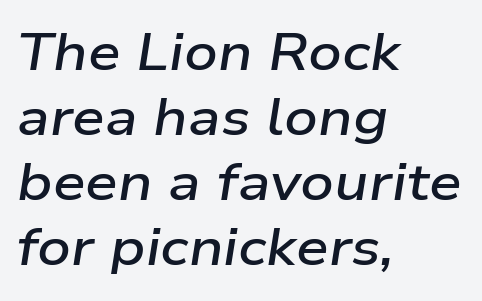
Q: Is the text bold? A: Semi-bold.
Q: Is the text italic (slanted)? A: Yes, it leans right by about 9 degrees.
Q: Is the text underlined? A: No.
Q: How is the paragraph aligned? A: Left-aligned.
Q: Is the spacing between letters normal or unusually wide? A: Normal.
Q: Is the spacing between lines tight, normal or loose? A: Normal.
Q: Width (condensed, normal, or wide)? A: Wide.
Q: Stroke contrast? A: Low.
Q: x-height? A: Medium.
Q: Monospaced? A: No.
